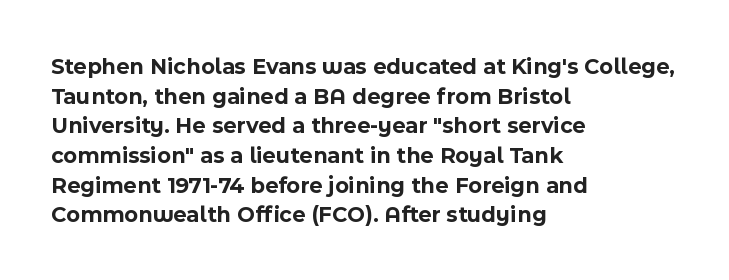
Is there any slant? The stems are plumb. Nothing unusual about the tracking: characters are spaced as the font intends. These words are printed bold, with thick strokes throughout. Evenly set lines give the paragraph a standard silhouette.
